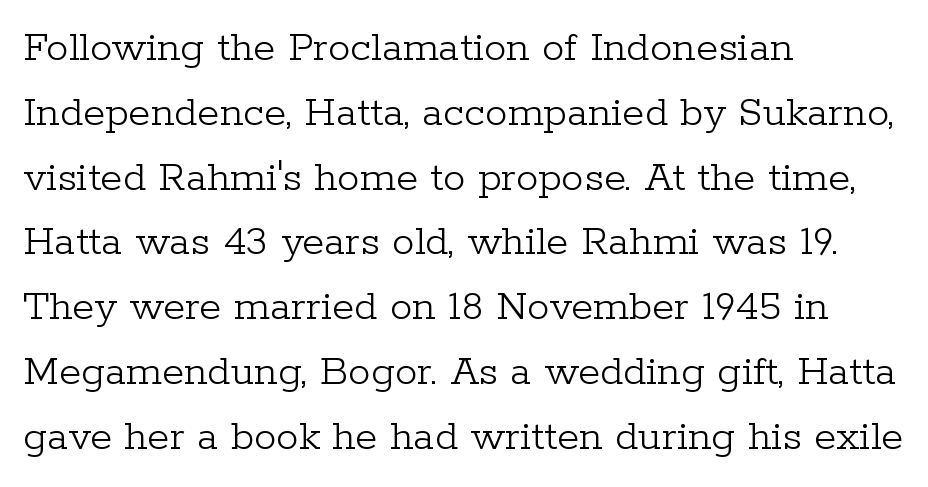
The image shows 45 px light serif type, upright; set left-aligned, normal line spacing (1.44x), normal letter spacing, not underlined; low stroke contrast and a medium x-height.
